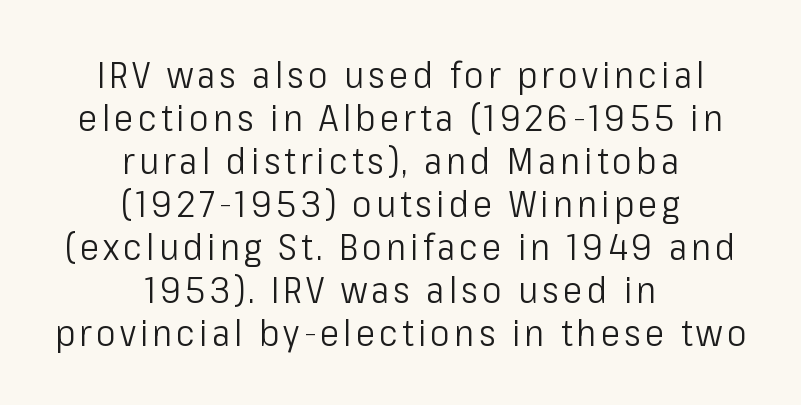
Is the block centered? Yes — each line is placed symmetrically about the middle. This reads as an unemphasized weight, regular at the heaviest. A sans-serif font was chosen for this passage. Rule under the text: the space is simply empty.
